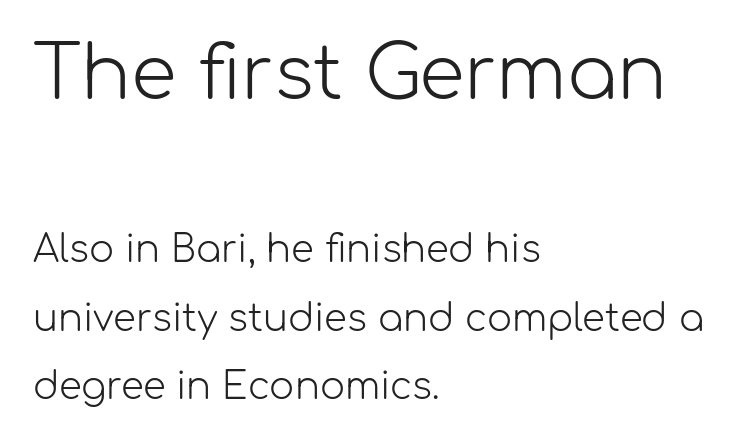
Any mark beneath the type? The region is blank. Each word holds together tightly as a unit, with standard inter-letter gaps. Observe the absence of serifs on each vertical stroke in this sample. The first block has been scaled up relative to the second.
